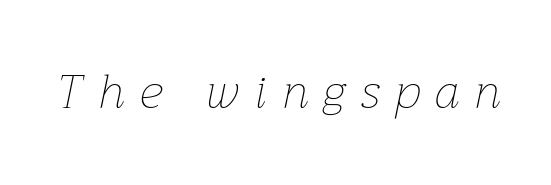
This reads as an unemphasized weight, regular at the heaviest. An italicized treatment has been applied to the whole sample. Spacing verdict: proportional, widths tailored to each character. Observe the wide spacing: letters keep a clear distance from each other. No word sits above an underline.
